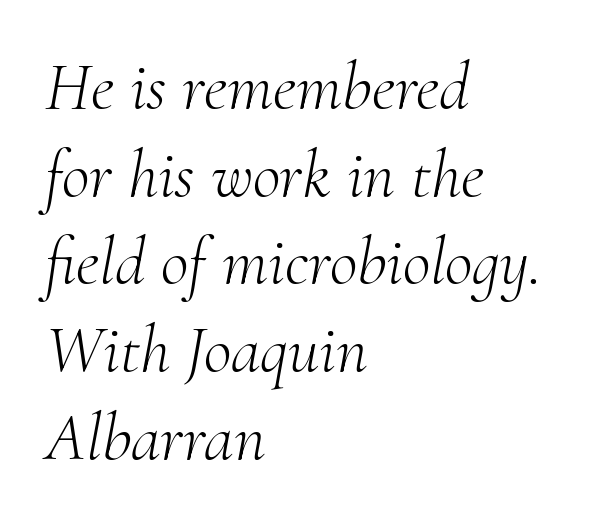
Q: Is the text bold? A: No.
Q: Is the text italic (slanted)? A: Yes, it leans right by about 10 degrees.
Q: Is the typeface a serif or a sans-serif typeface? A: Serif.
Q: Is the text underlined? A: No.
Q: How is the paragraph aligned? A: Left-aligned.
Q: Is the spacing between letters normal or unusually wide? A: Normal.
Q: Is the spacing between lines tight, normal or loose? A: Normal.
Q: Width (condensed, normal, or wide)? A: Normal.
Q: Stroke contrast? A: Medium.
Q: x-height? A: Small.
Q: Monospaced? A: No.
